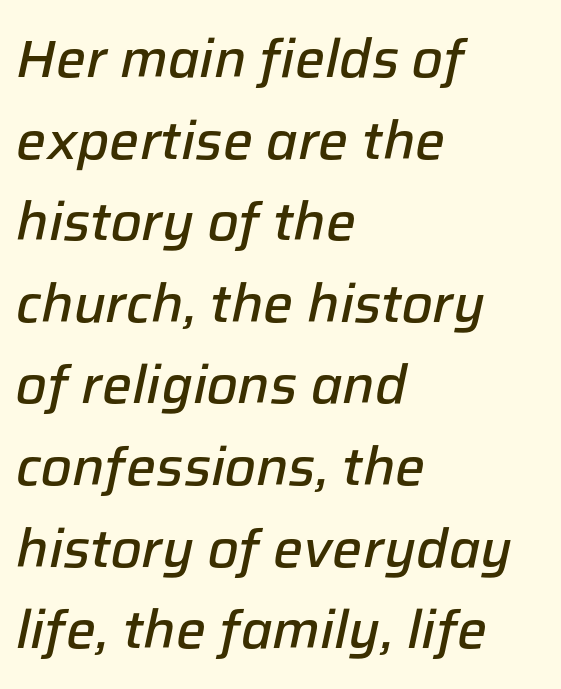
Q: Is the text bold? A: Semi-bold.
Q: Is the text italic (slanted)? A: Yes, it leans right by about 12 degrees.
Q: Is the text underlined? A: No.
Q: How is the paragraph aligned? A: Left-aligned.
Q: Is the spacing between letters normal or unusually wide? A: Normal.
Q: Is the spacing between lines tight, normal or loose? A: Normal.
Q: Width (condensed, normal, or wide)? A: Normal.
Q: Stroke contrast? A: Low.
Q: x-height? A: Medium.
Q: Monospaced? A: No.
